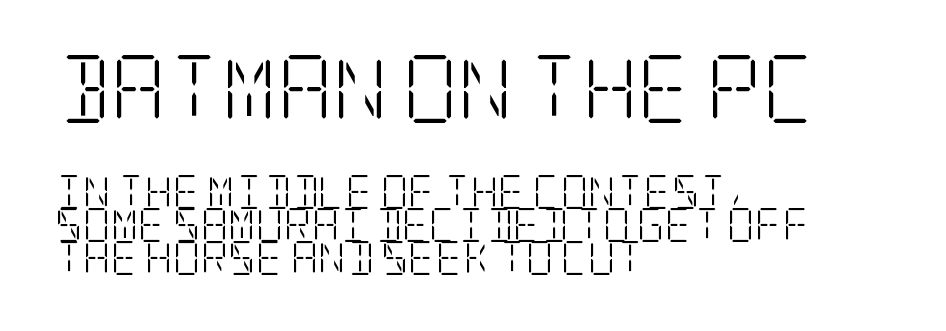
{"serif": "yes", "italic": "no", "bold": "no", "weight": "light", "width": "condensed", "stroke_contrast": "low", "x_height": "large", "underline": "no", "align": "left", "line_spacing": "tight", "line_spacing_ratio": 0.97, "letter_spacing": "normal", "letter_spacing_em": 0.0, "larger_block": "first", "size_ratio": 2.0, "glyph_px": 68}
